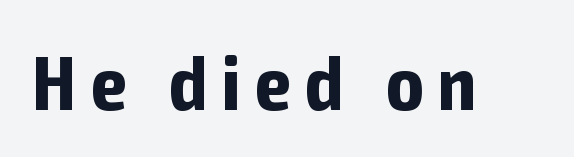
The image shows 77 px bold, condensed sans-serif type, upright; set not underlined; low stroke contrast and a medium x-height.
